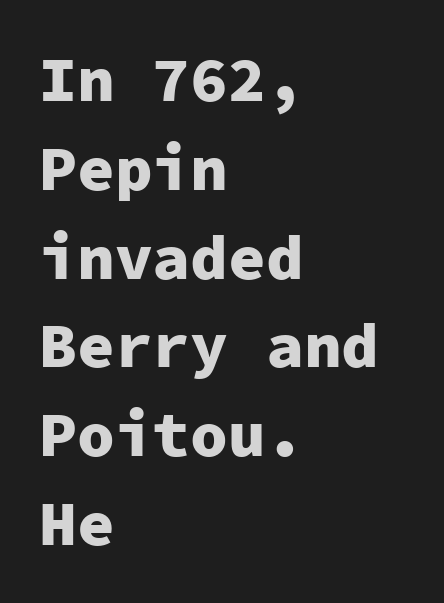
The image shows 63 px heavy sans-serif type, upright, monospaced; set left-aligned, normal line spacing (1.41x), normal letter spacing, not underlined; low stroke contrast and a medium x-height.
